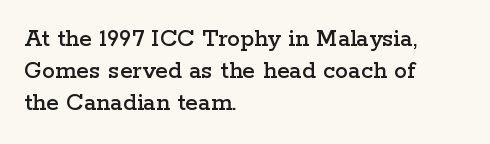
You could call the tracking neutral — neither tight nor loose. Posture: upright roman. Which margin do the lines hug? The left one — the right edge is uneven. Decoration check: the copy has no underline.
